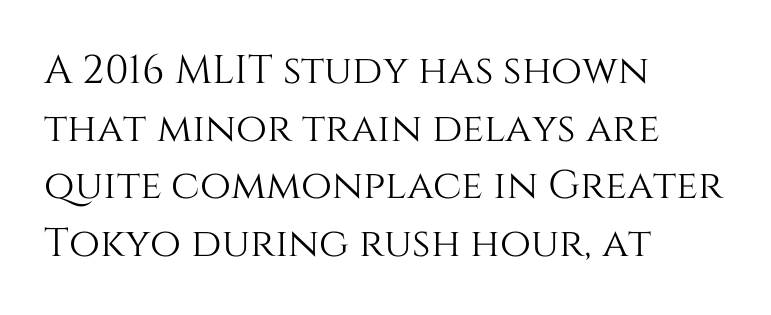
Q: Is the text italic (slanted)? A: No, it is upright.
Q: Is the text underlined? A: No.
Q: How is the paragraph aligned? A: Left-aligned.
Q: Is the spacing between letters normal or unusually wide? A: Normal.
Q: Is the spacing between lines tight, normal or loose? A: Normal.
Q: Width (condensed, normal, or wide)? A: Normal.
Q: Stroke contrast? A: Medium.
Q: x-height? A: Large.
Q: Monospaced? A: No.
